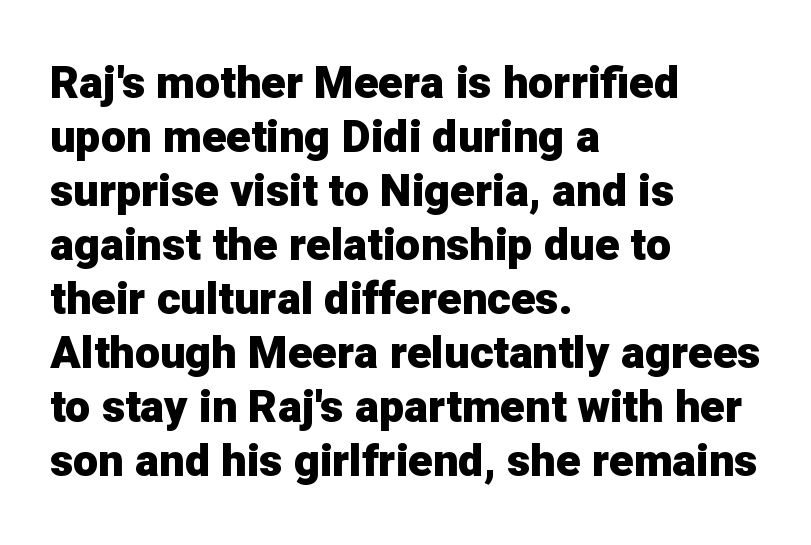
The image shows 45 px heavy sans-serif type, upright; set left-aligned, line spacing 1.2x, normal letter spacing, not underlined; low stroke contrast and a medium x-height.
